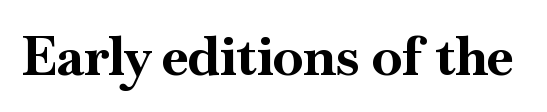
Look at the stroke-to-counter ratio: heavy, a bold. The face used here is seriffed, in the tradition of book romans. Just letters on the line, the space beneath them empty. Varying glyph widths throughout — classic text-font behaviour. This sample uses plain, unmodified letter spacing.
